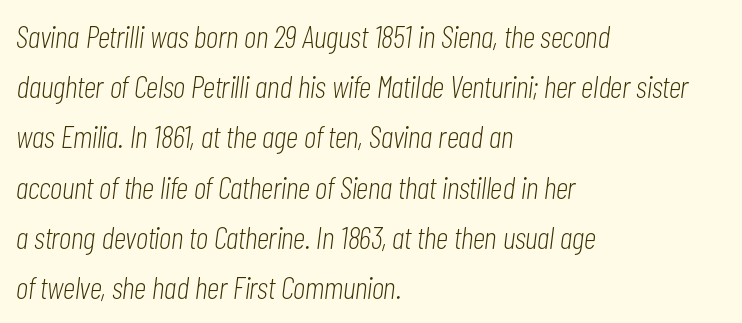
Q: Is the text bold? A: No.
Q: Is the text italic (slanted)? A: Yes, it leans right by about 7 degrees.
Q: Is the text underlined? A: No.
Q: How is the paragraph aligned? A: Left-aligned.
Q: Is the spacing between letters normal or unusually wide? A: Normal.
Q: Is the spacing between lines tight, normal or loose? A: Normal.
Q: Width (condensed, normal, or wide)? A: Condensed.
Q: Stroke contrast? A: Low.
Q: x-height? A: Medium.
Q: Monospaced? A: No.
